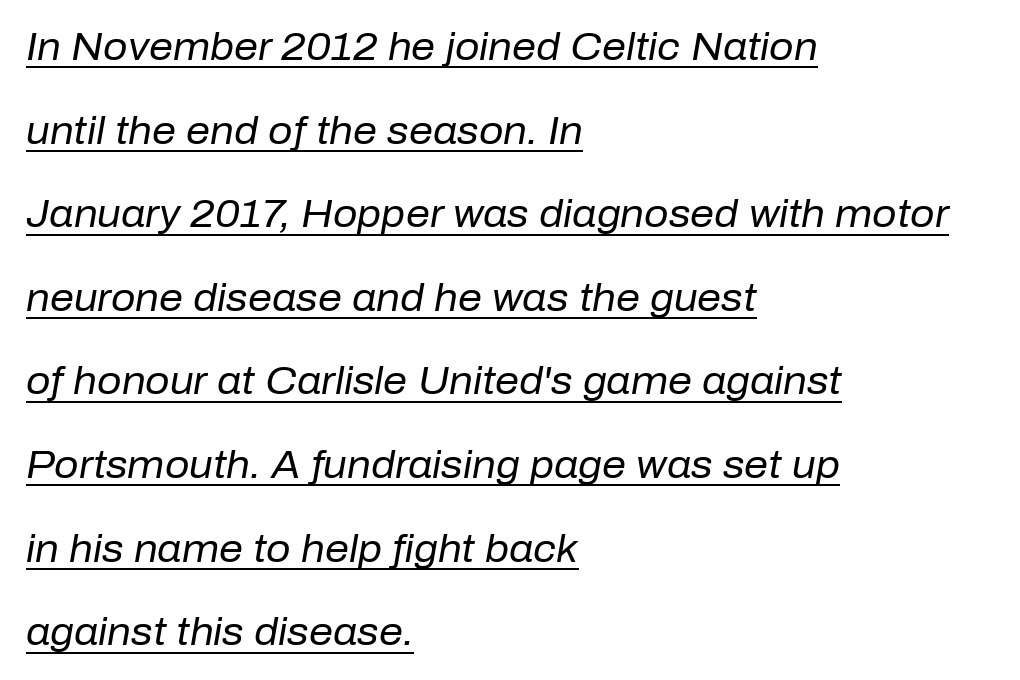
Q: Is the text bold? A: No.
Q: Is the text italic (slanted)? A: Yes, it leans right by about 10 degrees.
Q: Is the text underlined? A: Yes.
Q: How is the paragraph aligned? A: Left-aligned.
Q: Is the spacing between letters normal or unusually wide? A: Normal.
Q: Is the spacing between lines tight, normal or loose? A: Loose.
Q: Width (condensed, normal, or wide)? A: Normal.
Q: Stroke contrast? A: Low.
Q: x-height? A: Medium.
Q: Monospaced? A: No.
